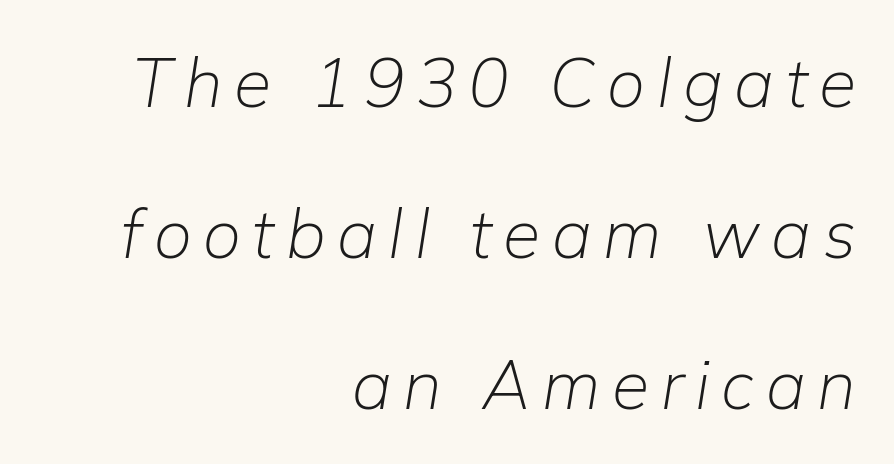
Q: Is the text bold? A: No.
Q: Is the text italic (slanted)? A: Yes, it leans right by about 9 degrees.
Q: Is the text underlined? A: No.
Q: How is the paragraph aligned? A: Right-aligned.
Q: Is the spacing between lines tight, normal or loose? A: Loose.
Q: Width (condensed, normal, or wide)? A: Normal.
Q: Stroke contrast? A: Low.
Q: x-height? A: Medium.
Q: Monospaced? A: No.
